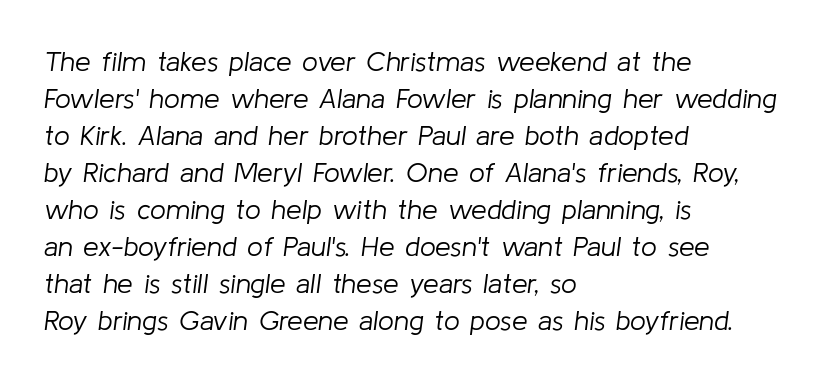
One-word summary of the alignment: left. This is oblique type, the kind used for emphasis or titles. Standard letterfit; no display-style spreading of the glyphs. This is not heavy type; no bold has been used.
